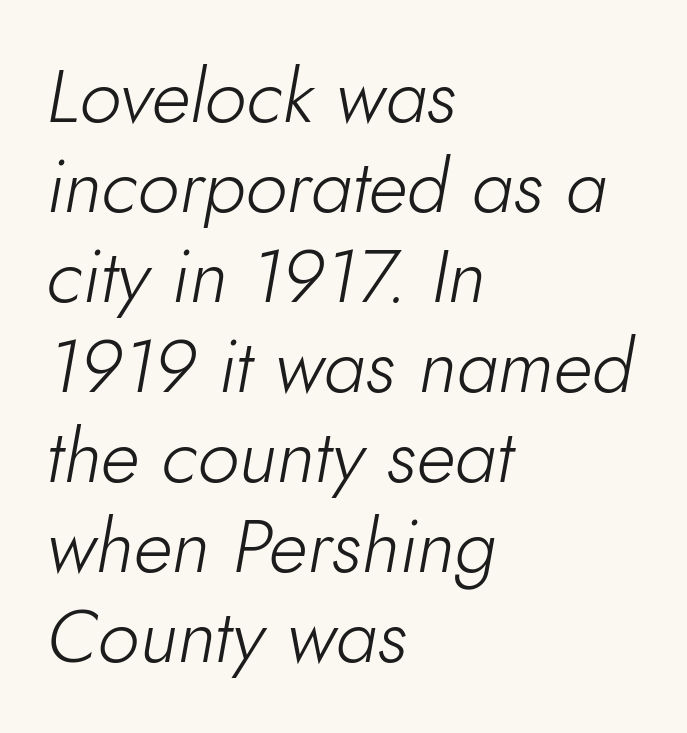
Q: Is the text bold? A: No.
Q: Is the text italic (slanted)? A: Yes, it leans right by about 10 degrees.
Q: Is the text underlined? A: No.
Q: How is the paragraph aligned? A: Left-aligned.
Q: Is the spacing between letters normal or unusually wide? A: Normal.
Q: Width (condensed, normal, or wide)? A: Normal.
Q: Stroke contrast? A: Low.
Q: x-height? A: Small.
Q: Monospaced? A: No.
